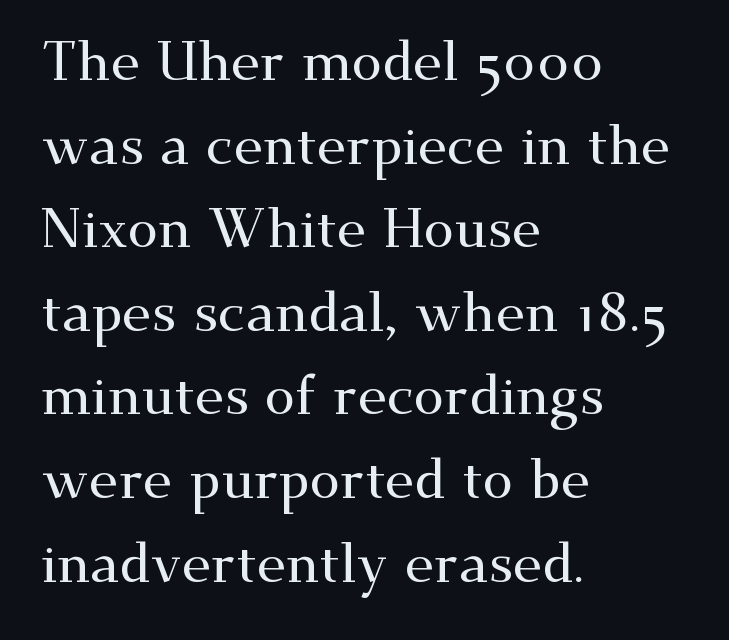
The image shows 55 px wide serif type, upright; set left-aligned, normal line spacing (1.52x), normal letter spacing, not underlined; medium stroke contrast and a small x-height.
